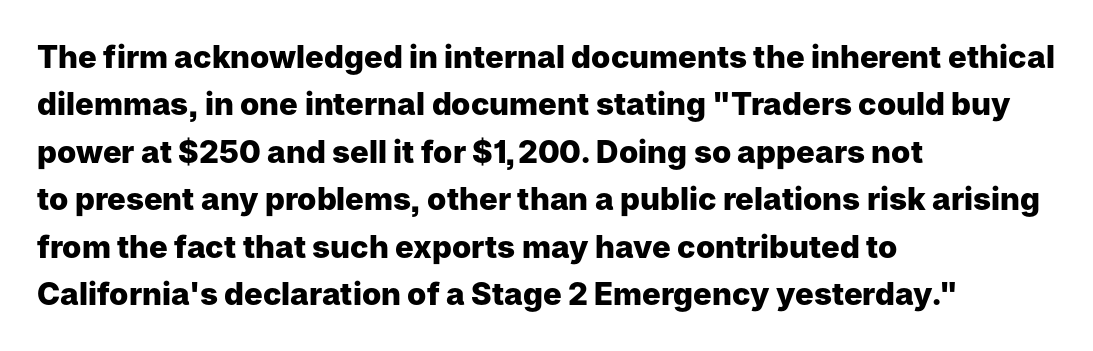
Q: Is the text bold? A: Yes.
Q: Is the text italic (slanted)? A: No, it is upright.
Q: Is the typeface a serif or a sans-serif typeface? A: Sans-serif.
Q: Is the text underlined? A: No.
Q: How is the paragraph aligned? A: Left-aligned.
Q: Is the spacing between letters normal or unusually wide? A: Normal.
Q: Is the spacing between lines tight, normal or loose? A: Normal.
Q: Width (condensed, normal, or wide)? A: Normal.
Q: Stroke contrast? A: Low.
Q: x-height? A: Medium.
Q: Monospaced? A: No.
